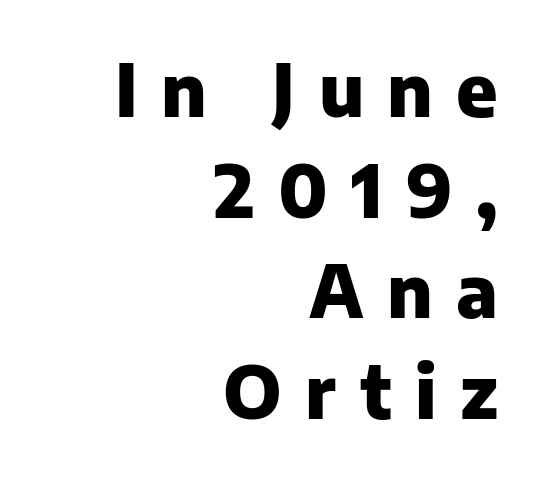
Varying glyph widths throughout — classic text-font behaviour. Is there much room between lines? A standard amount, neither cramped nor airy. You could only call the tracking loose — the letters float apart. Bare-footed words on every line. These lines carry a lot of weight — the face is fully bold. Check where the strokes stop: nothing finishes them off — pure sans.
